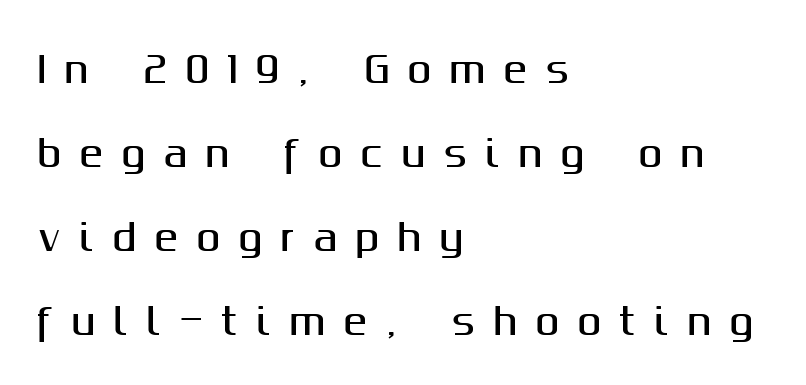
{"serif": "no", "italic": "no", "width": "normal", "stroke_contrast": "medium", "x_height": "medium", "monospaced": "no", "underline": "no", "align": "left", "line_spacing": "loose", "line_spacing_ratio": 2.33, "letter_spacing": "wide", "letter_spacing_em": 0.5, "glyph_px": 36}
